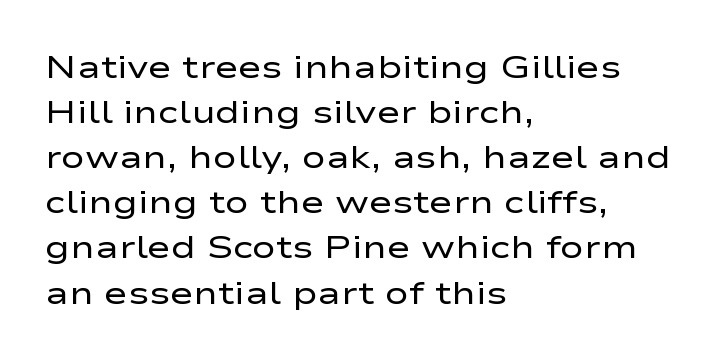
Heft: none added — not bold. The rag falls on the right side of this text block. The axis of the letterforms is exactly vertical. The rendering shows plain stroke endings on the letterforms — a sans-serif design. Evenly set lines give the paragraph a standard silhouette.
